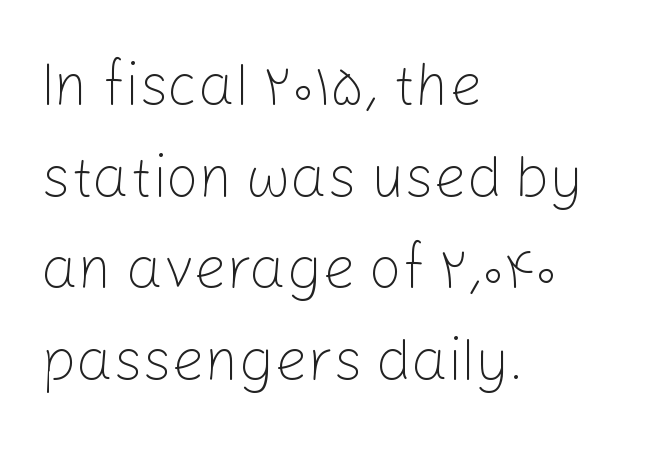
Q: Is the text bold? A: No.
Q: Is the text italic (slanted)? A: No, it is upright.
Q: Is the typeface a serif or a sans-serif typeface? A: Sans-serif.
Q: Is the text underlined? A: No.
Q: How is the paragraph aligned? A: Left-aligned.
Q: Is the spacing between letters normal or unusually wide? A: Normal.
Q: Is the spacing between lines tight, normal or loose? A: Normal.
Q: Width (condensed, normal, or wide)? A: Normal.
Q: Stroke contrast? A: Low.
Q: x-height? A: Medium.
Q: Monospaced? A: No.
